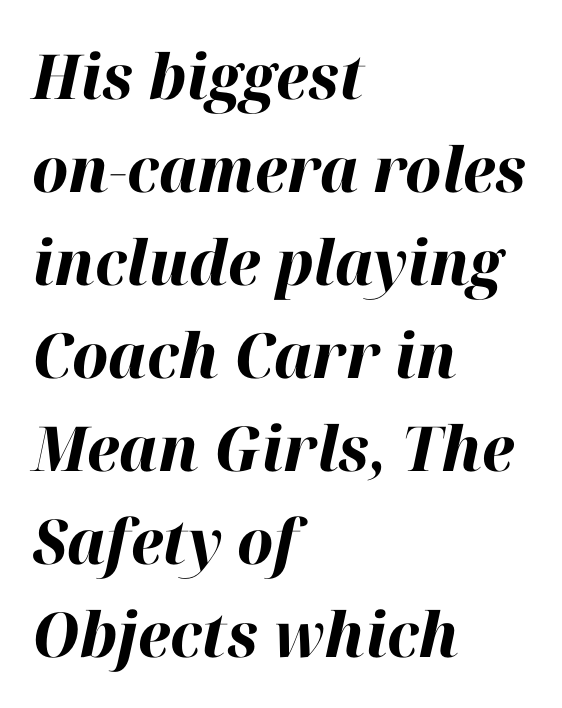
The image shows 62 px bold type, italic (leaning right); set left-aligned, normal line spacing (1.5x), normal letter spacing, not underlined; high stroke contrast and a medium x-height.
